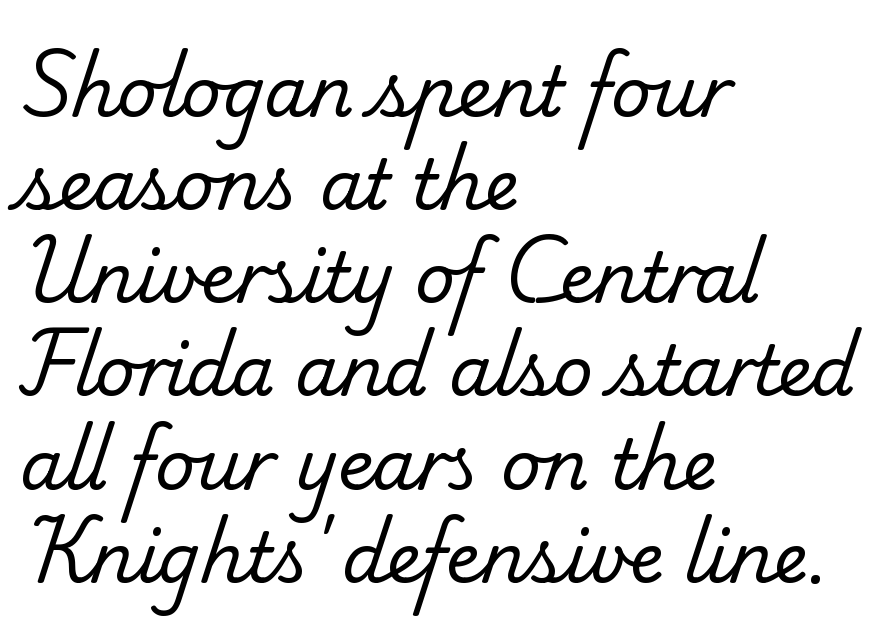
{"serif": "yes", "bold": "no", "weight": "regular", "width": "normal", "stroke_contrast": "low", "x_height": "small", "monospaced": "no", "underline": "no", "align": "left", "line_spacing": "normal", "line_spacing_ratio": 1.35, "letter_spacing": "normal", "letter_spacing_em": 0.0, "glyph_px": 69}
